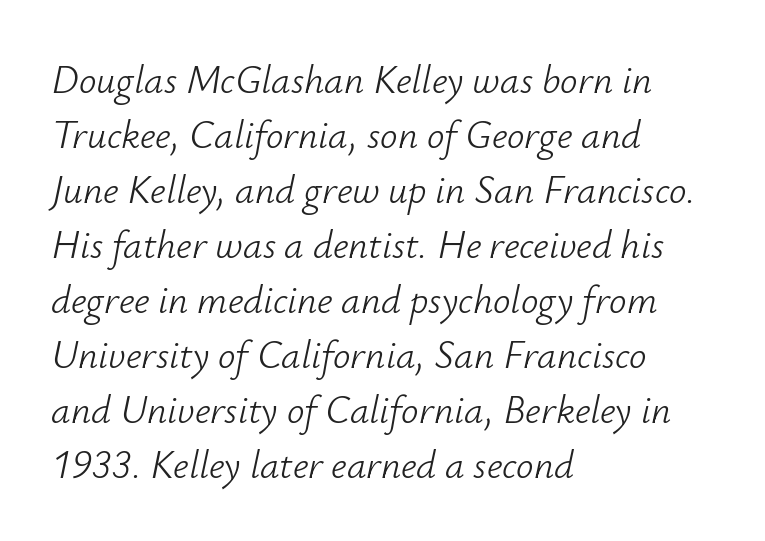
{"italic": "yes", "lean": "right", "slant_degrees": 12, "bold": "no", "weight": "light", "width": "normal", "stroke_contrast": "low", "x_height": "small", "monospaced": "no", "underline": "no", "align": "left", "line_spacing": "normal", "line_spacing_ratio": 1.41, "letter_spacing": "normal", "letter_spacing_em": 0.0, "glyph_px": 39}
